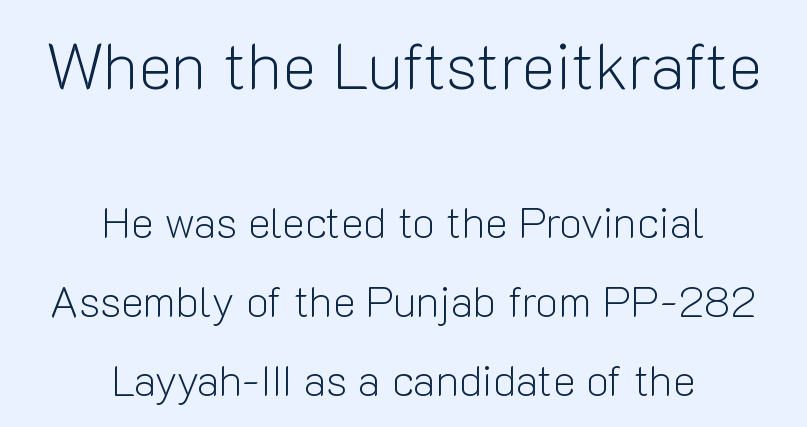
{"serif": "no", "italic": "no", "bold": "no", "weight": "light", "width": "normal", "stroke_contrast": "low", "x_height": "medium", "monospaced": "no", "underline": "no", "align": "center", "line_spacing_ratio": 1.84, "letter_spacing": "normal", "letter_spacing_em": 0.0, "larger_block": "first", "size_ratio": 1.51, "glyph_px": 65}
